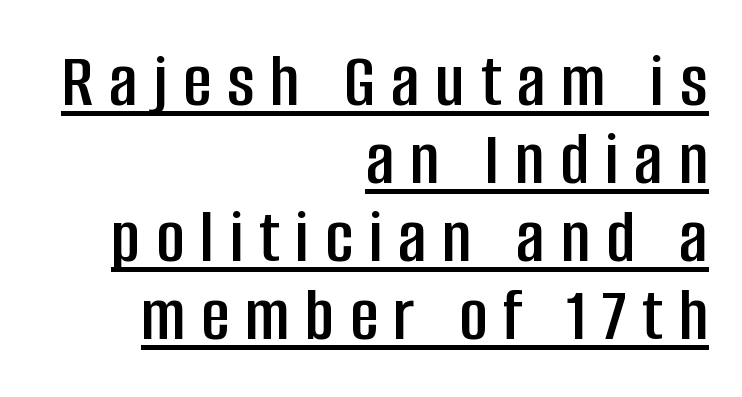
The image shows 78 px condensed sans-serif type, upright; set right-aligned, tight line spacing (1.0x), unusually wide letter spacing (+0.2 em), underlined; low stroke contrast and a large x-height.
